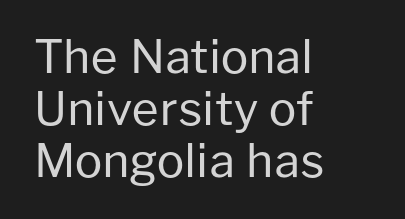
This sample has the flowing, uneven cadence of proportional lettering. Visually the block forms a straight wall on the left and a jagged coastline on the right. The font is comparable to plain body text, perhaps lighter. Rendered with straight, roman letterforms. Between one letter and the next there's only the usual sliver of space.
